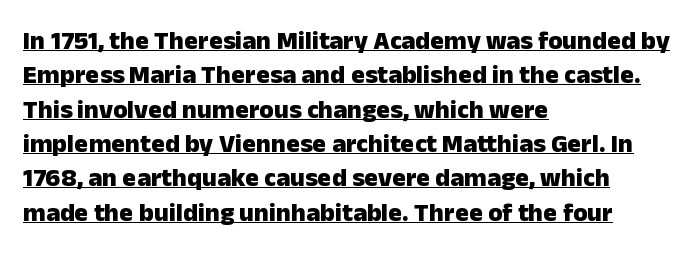
{"italic": "no", "bold": "yes", "underline": "yes", "align": "left", "line_spacing": "normal", "line_spacing_ratio": 1.32, "letter_spacing": "normal", "letter_spacing_em": 0.0, "glyph_px": 26}
